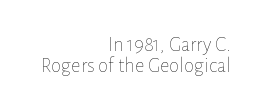
Bold? No — there's no thickening of the strokes. What's the leading like? Squeezed, with rows nearly overlapping. The paragraph shown leans on its right margin. Vertical strokes here are truly vertical.
